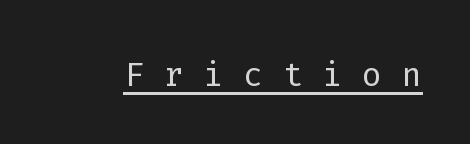
{"serif": "no", "italic": "no", "bold": "no", "weight": "light", "width": "normal", "stroke_contrast": "low", "x_height": "medium", "monospaced": "yes", "underline": "yes", "letter_spacing": "wide", "letter_spacing_em": 0.42, "glyph_px": 47}
